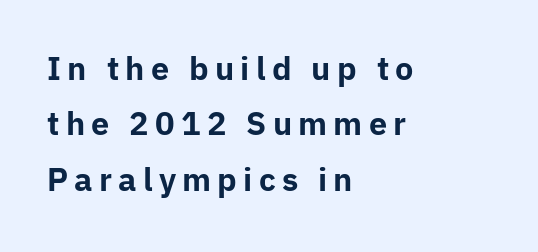
The image shows 31 px bold sans-serif type, upright; set left-aligned, line spacing 1.79x, unusually wide letter spacing (+0.2 em), not underlined; low stroke contrast and a medium x-height.
